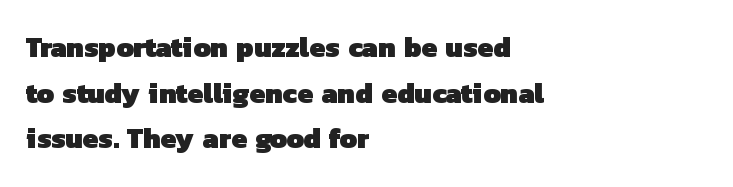
Q: Is the text bold? A: Yes.
Q: Is the typeface a serif or a sans-serif typeface? A: Sans-serif.
Q: Is the text underlined? A: No.
Q: How is the paragraph aligned? A: Left-aligned.
Q: Is the spacing between letters normal or unusually wide? A: Normal.
Q: Is the spacing between lines tight, normal or loose? A: Normal.
Q: Width (condensed, normal, or wide)? A: Normal.
Q: Stroke contrast? A: Low.
Q: x-height? A: Medium.
Q: Monospaced? A: No.
